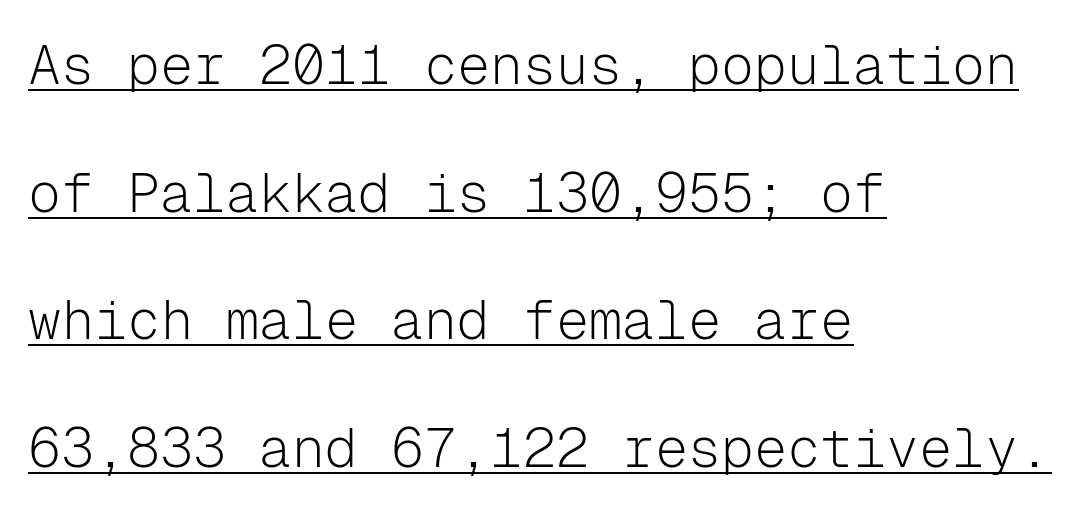
{"serif": "no", "italic": "no", "bold": "no", "weight": "light", "width": "normal", "stroke_contrast": "low", "x_height": "medium", "monospaced": "yes", "underline": "yes", "align": "left", "line_spacing": "loose", "line_spacing_ratio": 2.32, "letter_spacing": "normal", "letter_spacing_em": 0.0, "glyph_px": 55}
